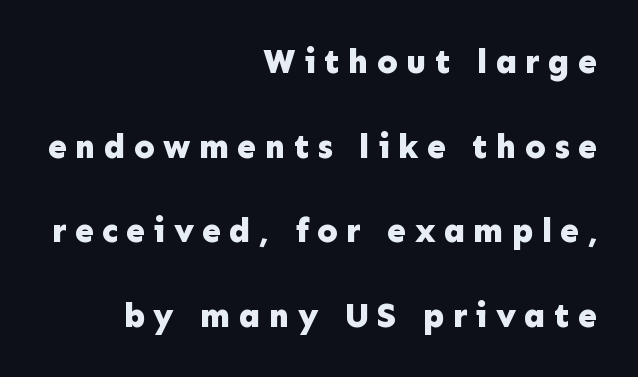
{"serif": "no", "italic": "no", "bold": "yes", "weight": "bold", "width": "normal", "stroke_contrast": "low", "x_height": "medium", "monospaced": "no", "underline": "no", "align": "right", "line_spacing": "loose", "line_spacing_ratio": 2.49, "letter_spacing": "wide", "letter_spacing_em": 0.24, "glyph_px": 34}
